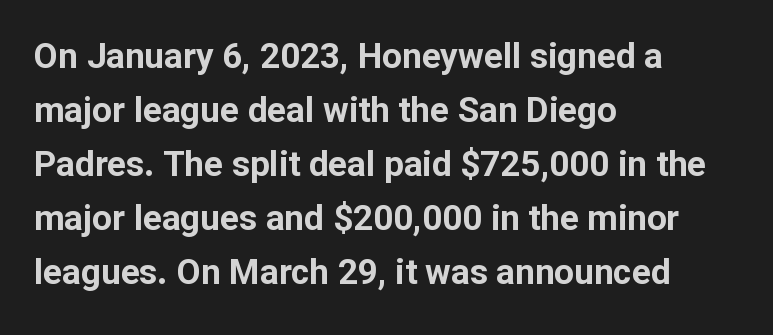
The image shows 35 px bold sans-serif type, upright; set left-aligned, normal line spacing (1.54x), normal letter spacing, not underlined; low stroke contrast and a medium x-height.
